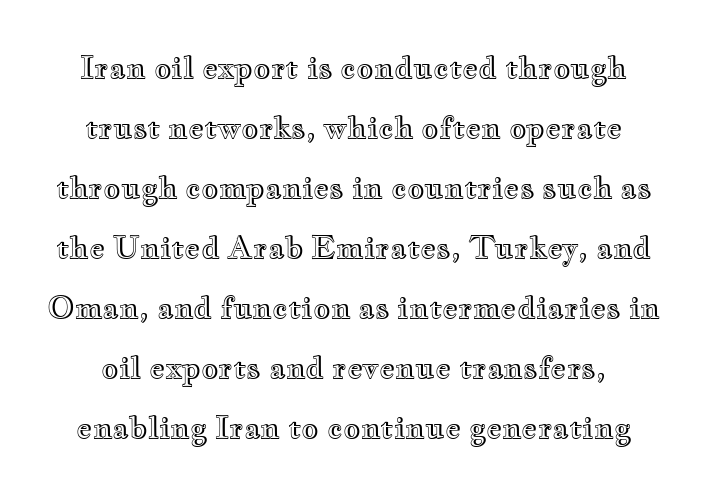
Q: Is the text italic (slanted)? A: No, it is upright.
Q: Is the text underlined? A: No.
Q: Is the spacing between letters normal or unusually wide? A: Normal.
Q: Is the spacing between lines tight, normal or loose? A: Loose.
Q: Width (condensed, normal, or wide)? A: Wide.
Q: x-height? A: Small.
Q: Monospaced? A: No.
